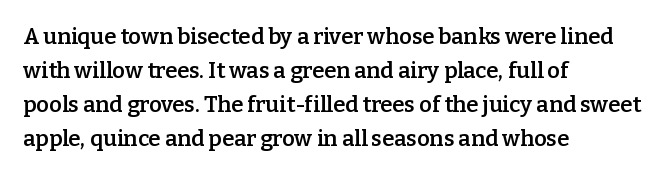
Notice how the stems are strictly vertical — no italics here. The passage shown has conventional tracking throughout. As a designer I'd log this as weight 600, semibold. Line beginnings align vertically; line endings do not.
